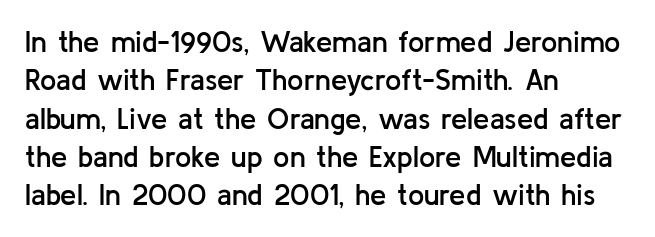
Looks like regular typesetting: each glyph gets only the width it needs. Quick note: not italic, upright. The face used here is rendered with its standard letterfit. This sample keeps an unexceptional amount of space between lines. The passage is arranged the way most books set body copy — flush left.
